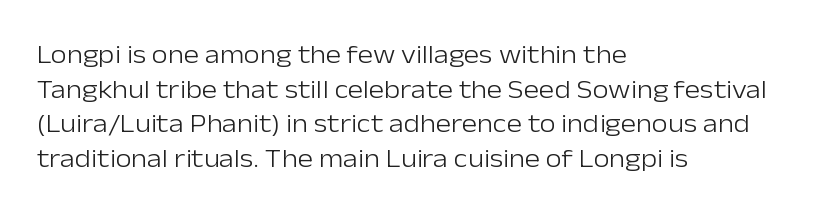
{"italic": "no", "bold": "no", "underline": "no", "align": "left", "line_spacing": "normal", "line_spacing_ratio": 1.33, "letter_spacing": "normal", "letter_spacing_em": 0.0, "glyph_px": 26}
